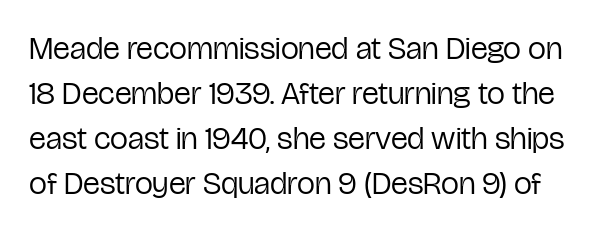
{"serif": "no", "italic": "no", "bold": "no", "weight": "regular", "width": "condensed", "stroke_contrast": "low", "x_height": "medium", "monospaced": "no", "underline": "no", "line_spacing": "normal", "line_spacing_ratio": 1.41, "letter_spacing": "normal", "letter_spacing_em": 0.0, "glyph_px": 32}
